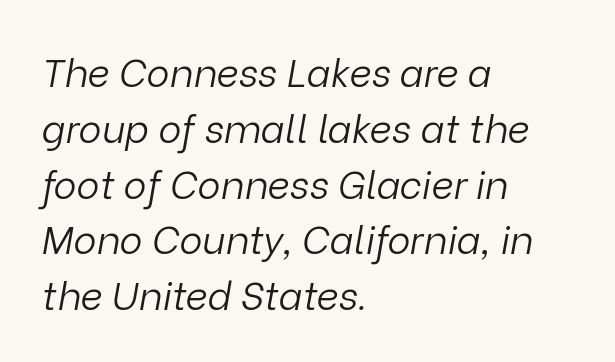
Is the letter spacing exaggerated? No — it looks like the ordinary default. The passage shown is not bold in any degree. The letters are slanted; this is an italic face. The rows are spaced the way most documents space them.
